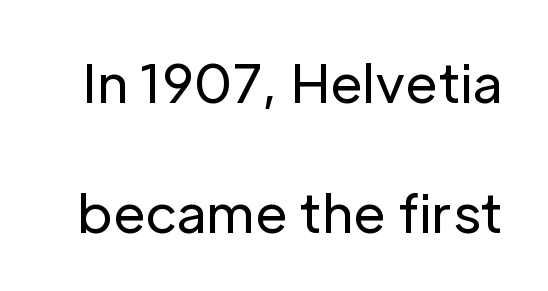
Q: Is the text bold? A: No.
Q: Is the text italic (slanted)? A: No, it is upright.
Q: Is the typeface a serif or a sans-serif typeface? A: Sans-serif.
Q: Is the text underlined? A: No.
Q: Is the spacing between letters normal or unusually wide? A: Normal.
Q: Is the spacing between lines tight, normal or loose? A: Loose.
Q: Width (condensed, normal, or wide)? A: Normal.
Q: Stroke contrast? A: Low.
Q: x-height? A: Medium.
Q: Monospaced? A: No.
